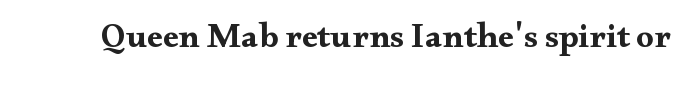
Q: Is the text bold? A: Yes.
Q: Is the text italic (slanted)? A: No, it is upright.
Q: Is the typeface a serif or a sans-serif typeface? A: Serif.
Q: Is the text underlined? A: No.
Q: Is the spacing between letters normal or unusually wide? A: Normal.
Q: Width (condensed, normal, or wide)? A: Wide.
Q: Stroke contrast? A: Medium.
Q: x-height? A: Small.
Q: Monospaced? A: No.
